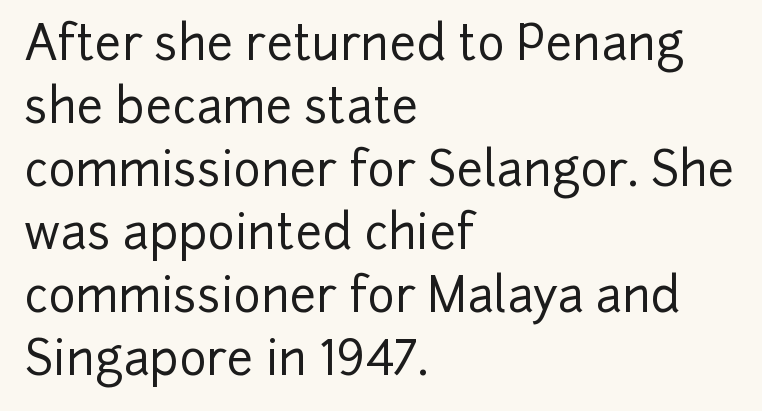
The image shows 47 px sans-serif type, upright; set left-aligned, normal line spacing (1.34x), normal letter spacing, not underlined; low stroke contrast and a medium x-height.
